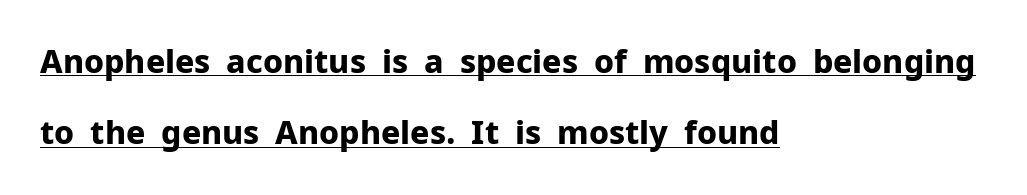
{"serif": "no", "italic": "no", "bold": "yes", "weight": "bold", "width": "normal", "stroke_contrast": "low", "x_height": "medium", "monospaced": "no", "underline": "yes", "align": "left", "line_spacing": "loose", "line_spacing_ratio": 2.23, "letter_spacing": "normal", "letter_spacing_em": 0.0, "glyph_px": 32}
